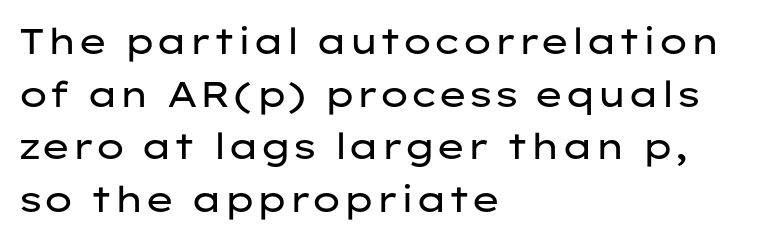
{"serif": "no", "italic": "no", "bold": "no", "weight": "regular", "width": "wide", "stroke_contrast": "low", "x_height": "medium", "monospaced": "no", "underline": "no", "align": "left", "line_spacing": "normal", "line_spacing_ratio": 1.46, "letter_spacing": "normal", "letter_spacing_em": 0.0, "glyph_px": 36}
